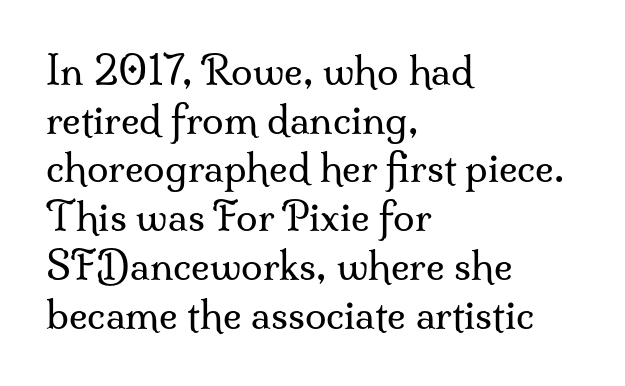
The image shows 39 px regular-weight serif type, upright; set left-aligned, normal line spacing (1.25x), normal letter spacing, not underlined; medium stroke contrast and a small x-height.
